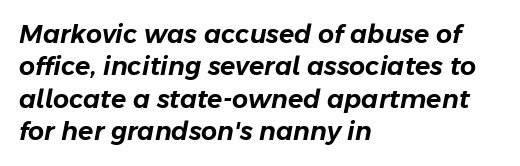
{"italic": "yes", "lean": "right", "slant_degrees": 11, "underline": "no", "align": "left", "line_spacing": "normal", "line_spacing_ratio": 1.3, "letter_spacing": "normal", "letter_spacing_em": 0.0, "glyph_px": 25}
